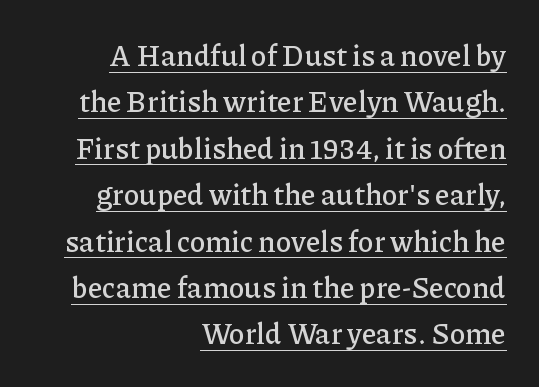
The image shows 29 px serif type, upright; set right-aligned, normal line spacing (1.6x), normal letter spacing, underlined; low stroke contrast and a medium x-height.
